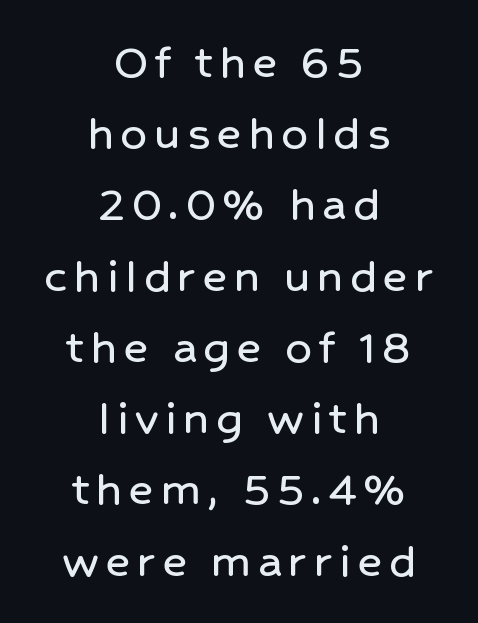
{"serif": "no", "italic": "no", "width": "normal", "stroke_contrast": "low", "x_height": "medium", "monospaced": "no", "underline": "no", "align": "center", "line_spacing": "normal", "line_spacing_ratio": 1.37, "glyph_px": 52}
